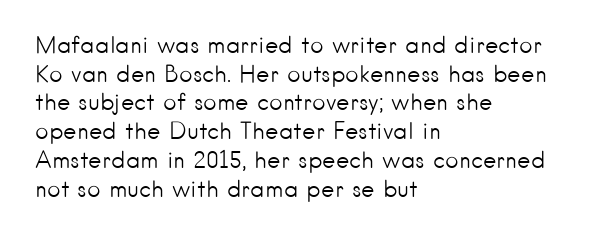
The image shows 23 px text type, upright; set left-aligned, normal line spacing (1.25x), normal letter spacing, not underlined.
